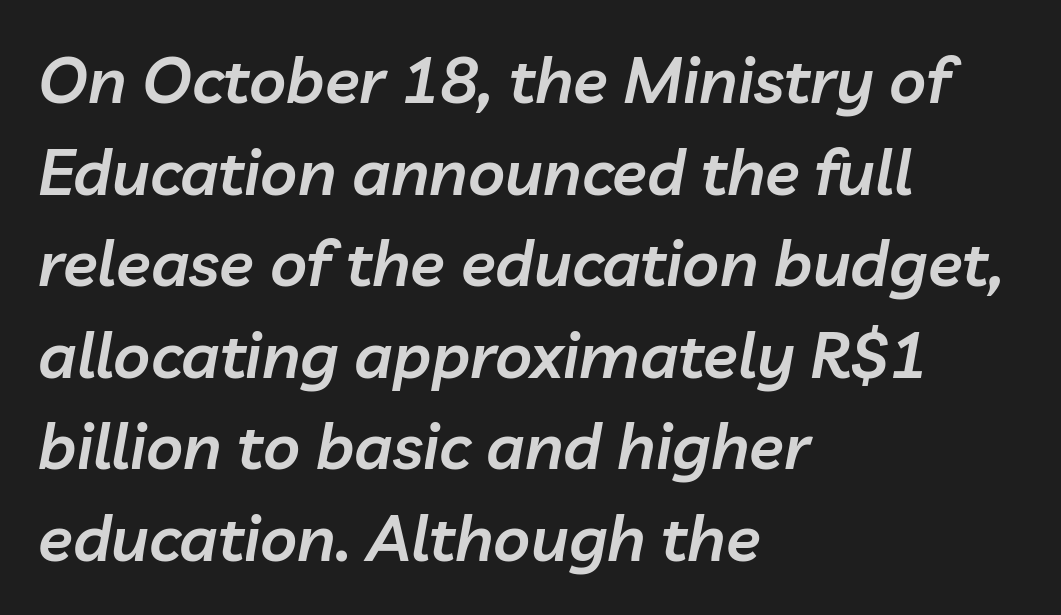
Q: Is the text bold? A: Semi-bold.
Q: Is the text italic (slanted)? A: Yes, it leans right by about 10 degrees.
Q: Is the text underlined? A: No.
Q: How is the paragraph aligned? A: Left-aligned.
Q: Is the spacing between letters normal or unusually wide? A: Normal.
Q: Is the spacing between lines tight, normal or loose? A: Normal.
Q: Width (condensed, normal, or wide)? A: Normal.
Q: Stroke contrast? A: Low.
Q: x-height? A: Medium.
Q: Monospaced? A: No.
